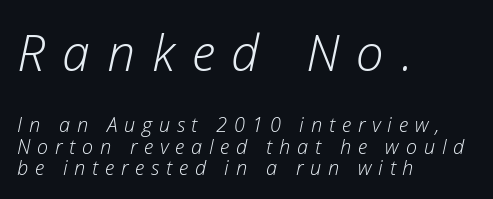
Clear beneath every line of the passage. The line texture is sparse and dotted thanks to wide tracking. The typography opts for an oblique posture over an upright one. Heaviness? Minimal to ordinary, like unemphasized prose. The lines are quadded left. What's the leading like? Squeezed, with rows nearly overlapping.
